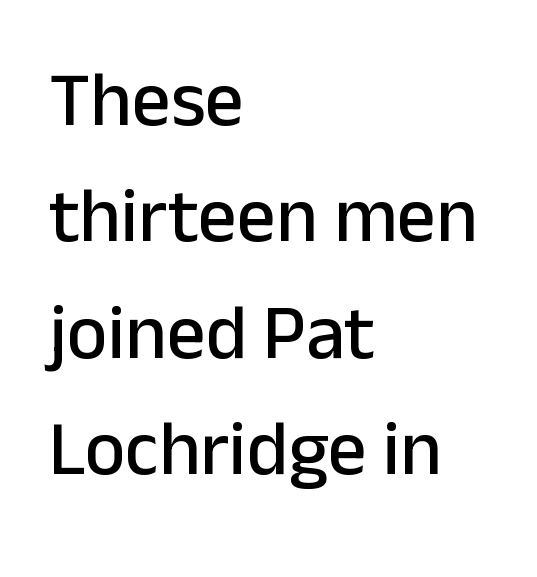
A typesetter would mark this as roman, not italic. Varying glyph widths throughout — classic text-font behaviour. Glance below the letters and you will spot only blank space. What's the leading like? Ordinary, nothing unusual.
